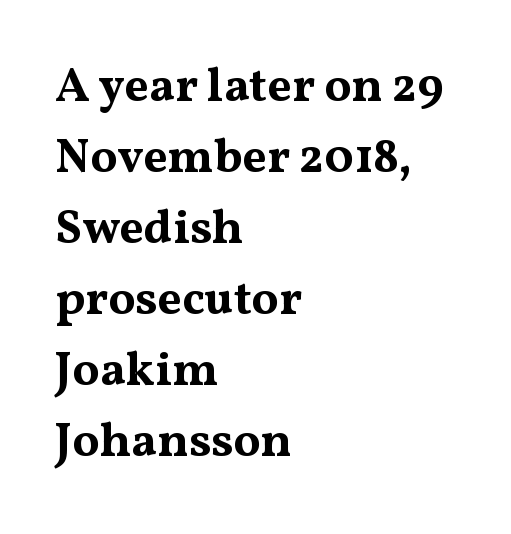
The image shows 48 px bold, wide serif type, upright; set left-aligned, normal line spacing (1.48x), normal letter spacing, not underlined; medium stroke contrast and a medium x-height.
